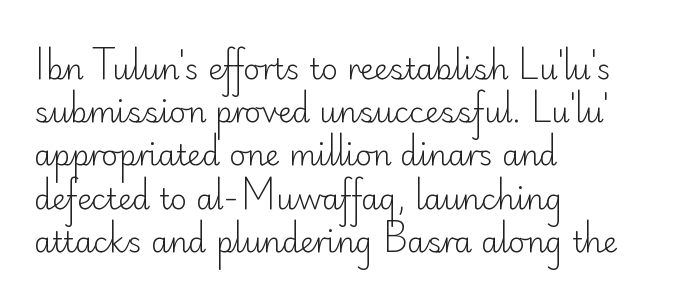
Q: Is the text bold? A: No.
Q: Is the text italic (slanted)? A: No, it is upright.
Q: Is the typeface a serif or a sans-serif typeface? A: Sans-serif.
Q: Is the text underlined? A: No.
Q: How is the paragraph aligned? A: Left-aligned.
Q: Is the spacing between letters normal or unusually wide? A: Normal.
Q: Is the spacing between lines tight, normal or loose? A: Normal.
Q: Width (condensed, normal, or wide)? A: Normal.
Q: Stroke contrast? A: Low.
Q: x-height? A: Small.
Q: Monospaced? A: No.
